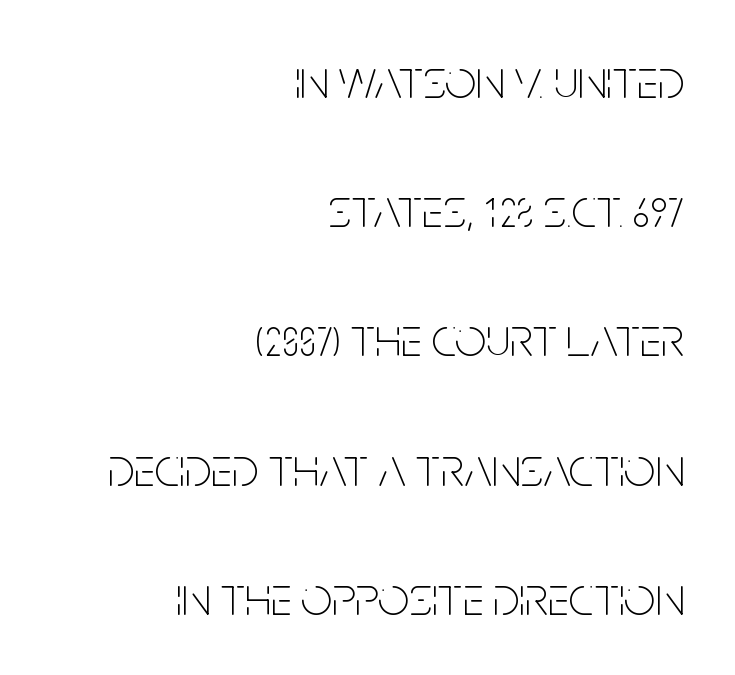
The letters advance in unequal steps, a hallmark of proportional type. Quick note: interline space is abundant. In CSS terms this would be text-align: right. Glyph-to-glyph distance matches everyday printed text.
